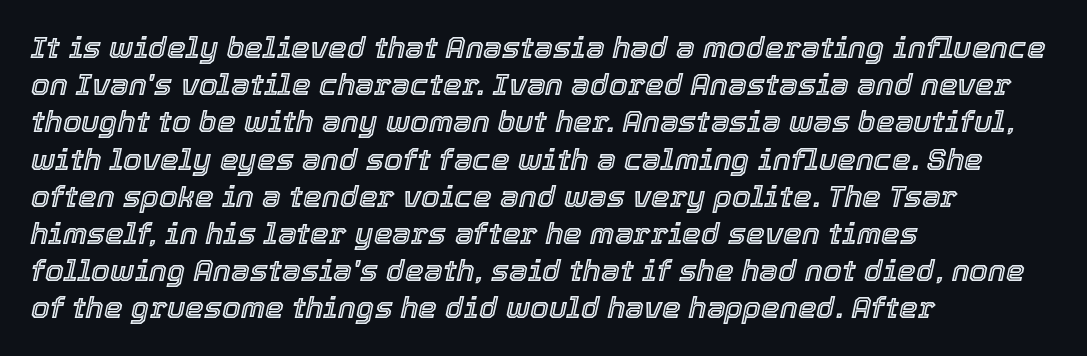
{"italic": "yes", "lean": "right", "slant_degrees": 12, "width": "normal", "x_height": "medium", "monospaced": "no", "underline": "no", "align": "left", "line_spacing_ratio": 1.24, "letter_spacing": "normal", "letter_spacing_em": 0.0, "glyph_px": 30}
